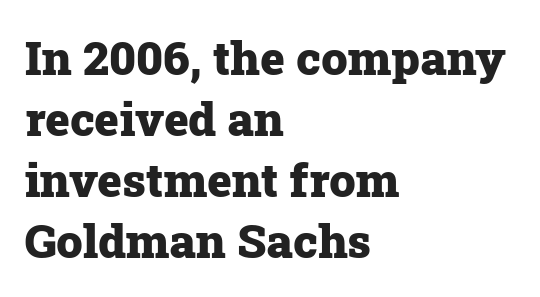
Q: Is the text bold? A: Yes.
Q: Is the text italic (slanted)? A: No, it is upright.
Q: Is the typeface a serif or a sans-serif typeface? A: Serif.
Q: Is the text underlined? A: No.
Q: How is the paragraph aligned? A: Left-aligned.
Q: Is the spacing between letters normal or unusually wide? A: Normal.
Q: Is the spacing between lines tight, normal or loose? A: Normal.
Q: Width (condensed, normal, or wide)? A: Normal.
Q: Stroke contrast? A: Low.
Q: x-height? A: Medium.
Q: Monospaced? A: No.
